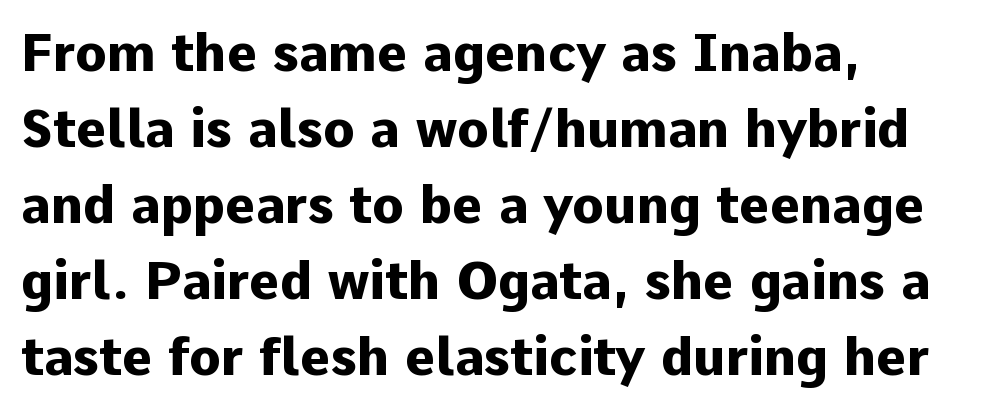
Q: Is the text bold? A: Yes.
Q: Is the text italic (slanted)? A: No, it is upright.
Q: Is the typeface a serif or a sans-serif typeface? A: Sans-serif.
Q: Is the text underlined? A: No.
Q: How is the paragraph aligned? A: Left-aligned.
Q: Is the spacing between letters normal or unusually wide? A: Normal.
Q: Is the spacing between lines tight, normal or loose? A: Normal.
Q: Width (condensed, normal, or wide)? A: Normal.
Q: Stroke contrast? A: Low.
Q: x-height? A: Medium.
Q: Monospaced? A: No.
